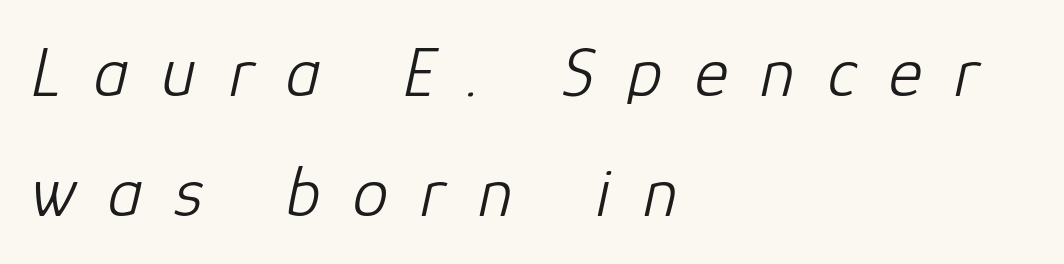
Q: Is the text bold? A: No.
Q: Is the text italic (slanted)? A: Yes, it leans right by about 12 degrees.
Q: Is the text underlined? A: No.
Q: How is the paragraph aligned? A: Left-aligned.
Q: Is the spacing between letters normal or unusually wide? A: Unusually wide.
Q: Is the spacing between lines tight, normal or loose? A: Normal.
Q: Width (condensed, normal, or wide)? A: Normal.
Q: Stroke contrast? A: Low.
Q: x-height? A: Medium.
Q: Monospaced? A: No.
